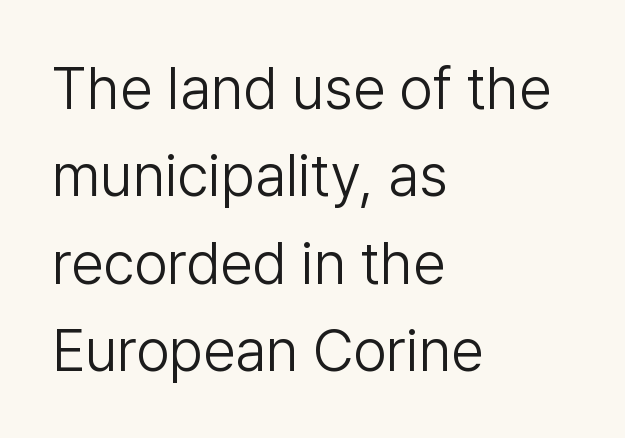
The image shows 59 px light sans-serif type, upright; set left-aligned, normal line spacing (1.48x), normal letter spacing, not underlined; low stroke contrast and a medium x-height.
